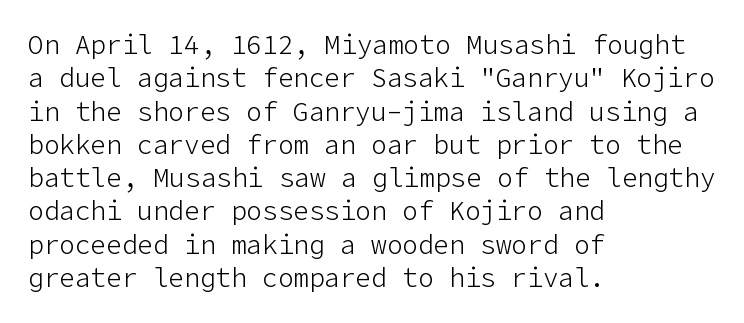
Compared with typical paragraphs, the rows here are spaced about the same. The letters stand straight up with perfectly vertical stems. Short and long lines alike share a common starting point at left. Is the stroke heavy? The answer is a plain regular-or-lighter. In terms of letterspacing, this is plain default setting. Just letters on the line, the space beneath them empty.
